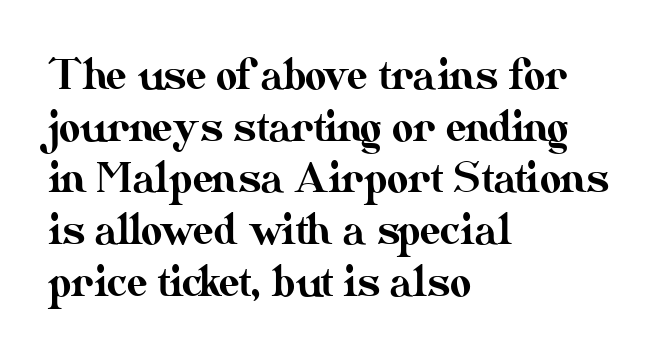
{"italic": "no", "width": "normal", "stroke_contrast": "medium", "x_height": "small", "monospaced": "no", "underline": "no", "align": "left", "line_spacing": "normal", "line_spacing_ratio": 1.26, "letter_spacing": "normal", "letter_spacing_em": 0.0, "glyph_px": 41}
